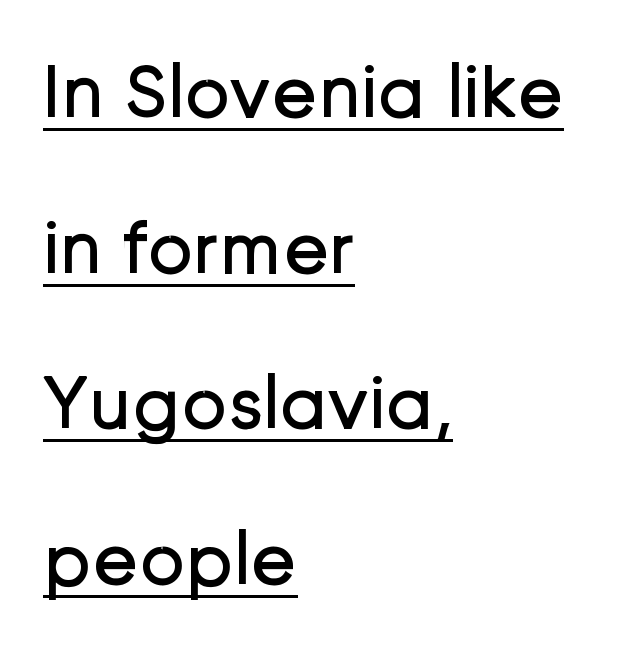
The leading is generous, giving the passage an open texture. How are the letters spaced? Ordinarily, with no added tracking. Each letter keeps its own natural width here, so spacing adapts to shape. The ragged edge is on the right, which tells us the setting is flush left. The axis of the letterforms is exactly vertical. Compared with a typical body face, this is equally light or lighter still.
